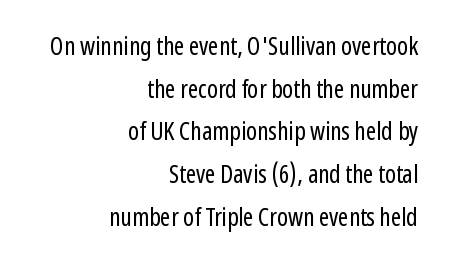
{"italic": "no", "bold": "no", "underline": "no", "align": "right", "line_spacing_ratio": 1.71, "letter_spacing": "normal", "letter_spacing_em": 0.0, "glyph_px": 25}
